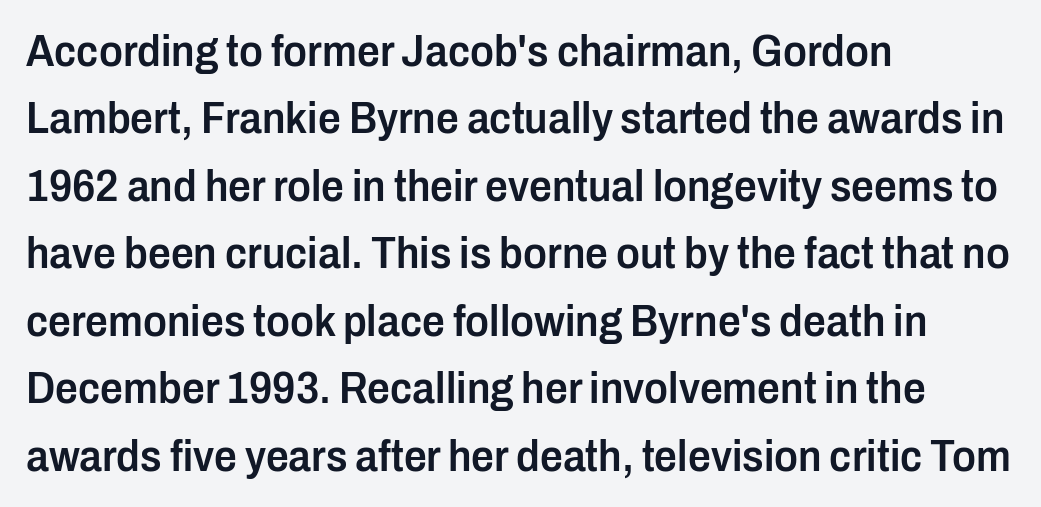
The image shows 45 px semibold, condensed sans-serif type, upright; set left-aligned, normal line spacing (1.5x), normal letter spacing, not underlined; low stroke contrast and a medium x-height.
